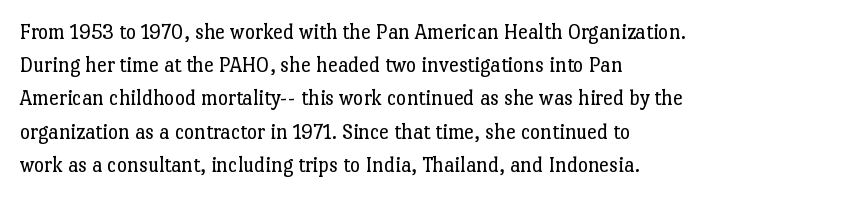
{"italic": "no", "bold": "no", "underline": "no", "align": "left", "line_spacing": "normal", "line_spacing_ratio": 1.51, "letter_spacing": "normal", "letter_spacing_em": 0.0, "glyph_px": 22}
